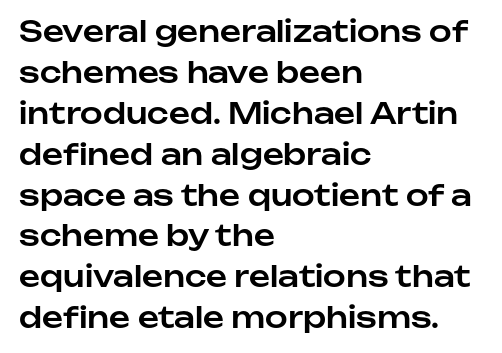
{"serif": "no", "italic": "no", "width": "normal", "stroke_contrast": "low", "x_height": "medium", "monospaced": "no", "underline": "no", "align": "left", "line_spacing": "normal", "line_spacing_ratio": 1.41, "letter_spacing": "normal", "letter_spacing_em": 0.0, "glyph_px": 29}
